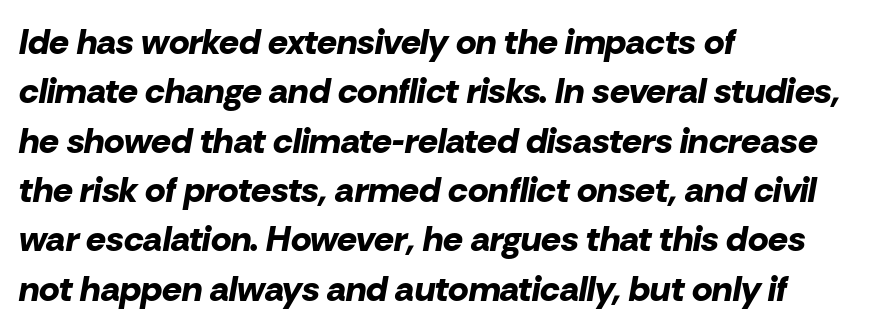
Q: Is the text bold? A: Yes.
Q: Is the text italic (slanted)? A: Yes, it leans right by about 10 degrees.
Q: Is the text underlined? A: No.
Q: How is the paragraph aligned? A: Left-aligned.
Q: Is the spacing between letters normal or unusually wide? A: Normal.
Q: Is the spacing between lines tight, normal or loose? A: Normal.
Q: Width (condensed, normal, or wide)? A: Normal.
Q: Stroke contrast? A: Low.
Q: x-height? A: Medium.
Q: Monospaced? A: No.
